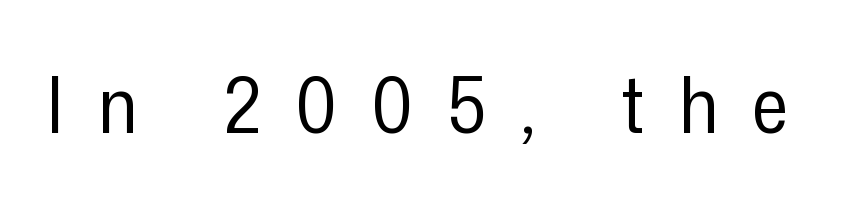
In terms of posture, this sample is upright. Unmarked baselines from the first word to the last. Inter-character spacing is expanded well beyond the font's built-in metrics. Character widths vary here, with narrow letters taking less room than wide ones. The designer went with a sans here, leaving each stem footless.
